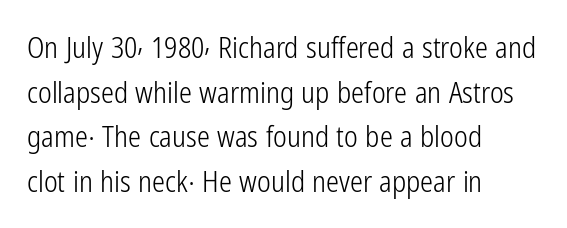
Typeset ragged right — the left edge is the straight one. I'd call this a sans setting — the letters go barefoot. Caption: face not bold, strokes unweighted. The type sits square on the baseline with zero lean. Here the designer chose a conventional face with non-uniform glyph widths. One glance says typical: line gaps are just what's usual.
